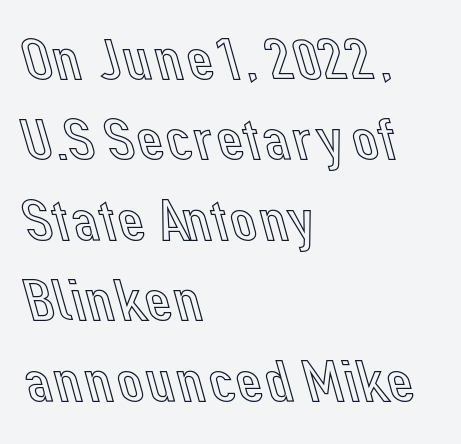
The paragraph has a hard left edge and a soft right edge. Each new line begins a customary step beneath the previous one. A clean baseline with only descenders dipping below it. Character widths vary here, with narrow letters taking less room than wide ones. Default kerning and tracking; the words read as compact shapes.
